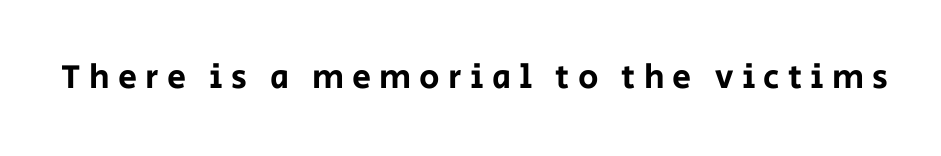
{"serif": "no", "italic": "no", "width": "normal", "stroke_contrast": "low", "x_height": "large", "monospaced": "no", "underline": "no", "letter_spacing": "wide", "letter_spacing_em": 0.24, "glyph_px": 34}
